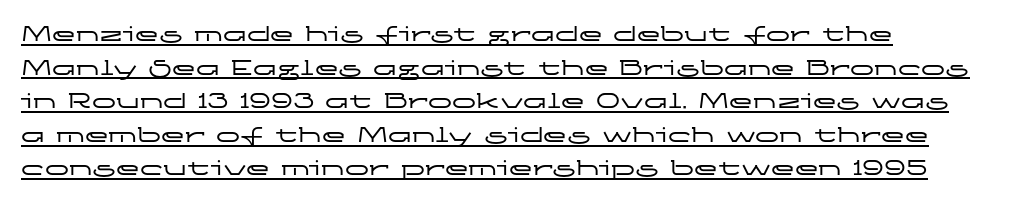
{"italic": "no", "underline": "yes", "align": "left", "line_spacing": "normal", "line_spacing_ratio": 1.4, "letter_spacing": "normal", "letter_spacing_em": 0.0, "glyph_px": 24}
